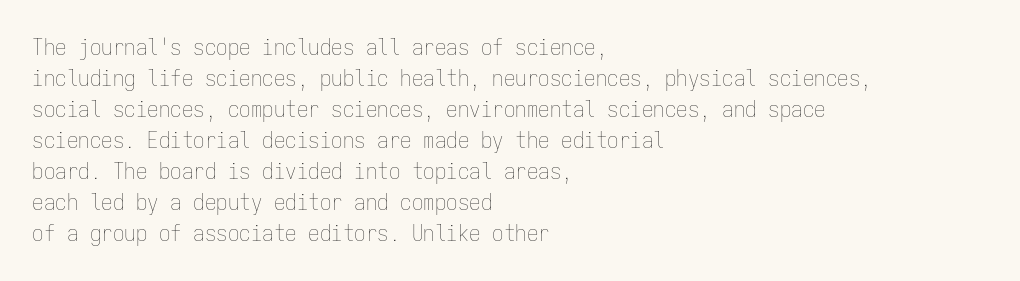
Posture: upright roman. The ragged edge is on the right, which tells us the setting is flush left. Reading down the column, the eye jumps a familiar distance to each next line. The specimen omits any rule beneath the text block's lines. The face looks like a standard text weight, possibly lighter.
